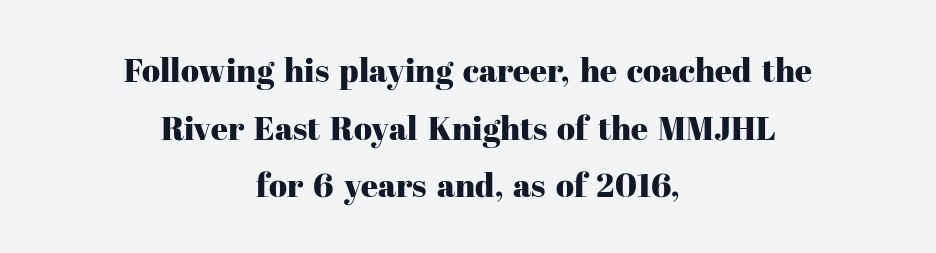
{"serif": "yes", "italic": "no", "width": "normal", "stroke_contrast": "high", "x_height": "medium", "monospaced": "no", "underline": "no", "align": "center", "line_spacing_ratio": 1.75, "letter_spacing": "normal", "letter_spacing_em": 0.0, "glyph_px": 33}
